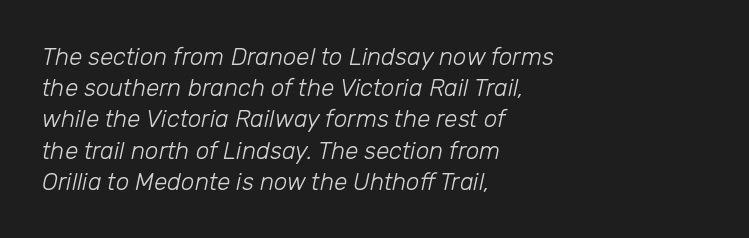
The image shows 24 px text type, italic (leaning right); set left-aligned, normal line spacing (1.3x), normal letter spacing, not underlined.
